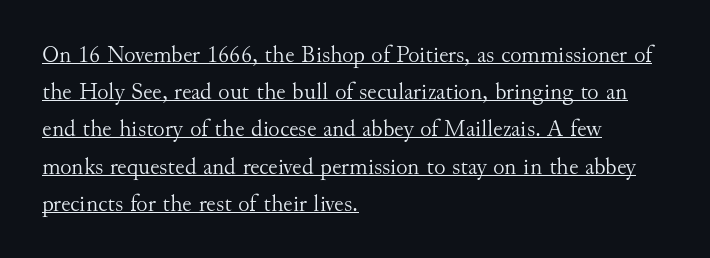
The image shows 24 px text type, upright; set left-aligned, normal line spacing (1.55x), normal letter spacing, underlined.
